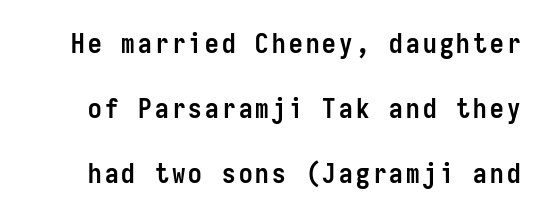
A clean baseline with only descenders dipping below it. Typographic density is high because the face is bold. The space between consecutive lines is lavish. Ordinary non-slanted type is in use.
